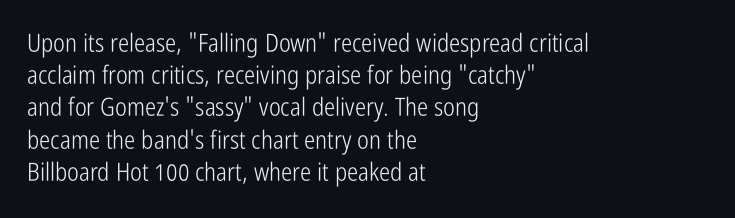
The image shows 25 px text type, upright; set left-aligned, normal line spacing (1.29x), normal letter spacing, not underlined.
